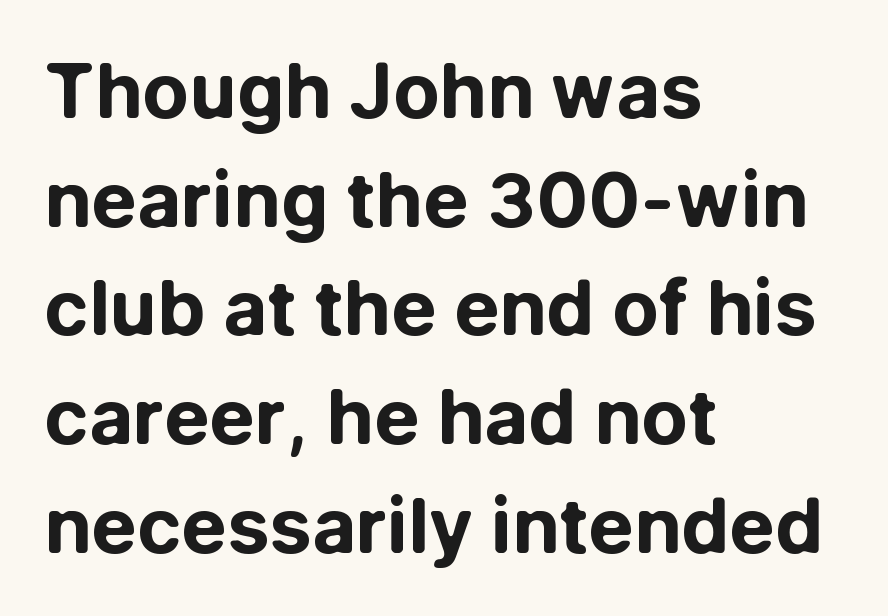
The letters advance in unequal steps, a hallmark of proportional type. In terms of leading, this rendering sits right in the middle. You can tell from the bare stems that sans-serif type was used. Heavy-handed strokes throughout: this text is bold. If you drew a line through each stem, it would be perfectly vertical.
